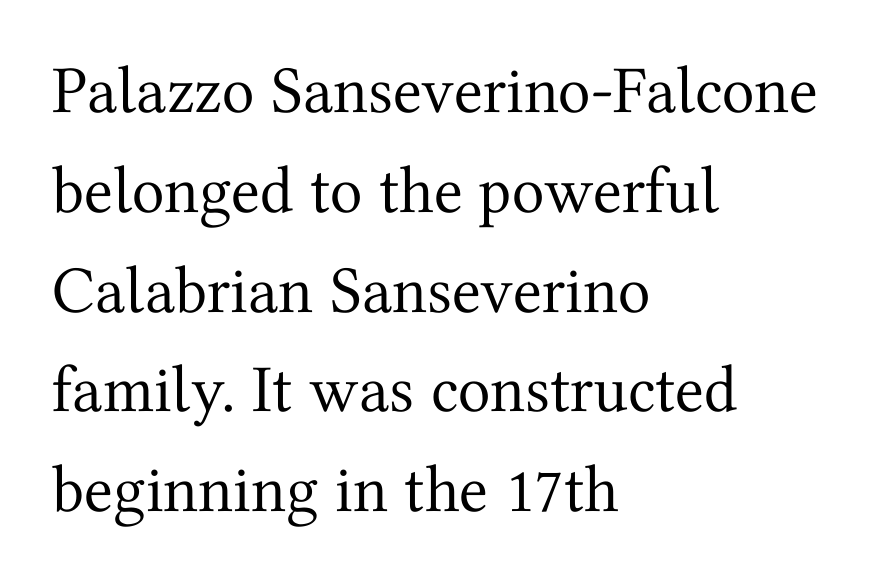
{"serif": "yes", "italic": "no", "bold": "no", "weight": "regular", "width": "normal", "stroke_contrast": "medium", "x_height": "medium", "monospaced": "no", "underline": "no", "align": "left", "line_spacing": "normal", "line_spacing_ratio": 1.49, "letter_spacing": "normal", "letter_spacing_em": 0.0, "glyph_px": 67}
